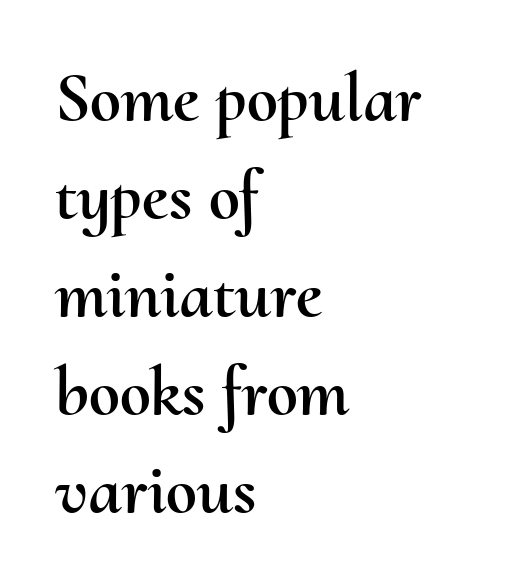
Q: Is the text italic (slanted)? A: No, it is upright.
Q: Is the text underlined? A: No.
Q: How is the paragraph aligned? A: Left-aligned.
Q: Is the spacing between letters normal or unusually wide? A: Normal.
Q: Is the spacing between lines tight, normal or loose? A: Normal.
Q: Width (condensed, normal, or wide)? A: Normal.
Q: Stroke contrast? A: Medium.
Q: x-height? A: Small.
Q: Monospaced? A: No.
